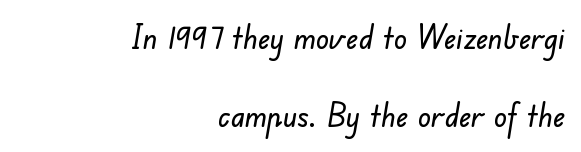
Regarding leading, the lines here are spaced well apart. A sans-serif font was chosen for this passage. Glance below the letters and you will spot only blank space. The letters advance in unequal steps, a hallmark of proportional type.
